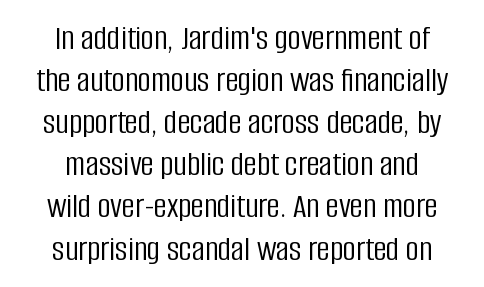
{"serif": "no", "italic": "no", "bold": "no", "weight": "light", "width": "condensed", "stroke_contrast": "low", "x_height": "large", "monospaced": "no", "underline": "no", "align": "center", "line_spacing_ratio": 1.17, "letter_spacing": "normal", "letter_spacing_em": 0.0, "glyph_px": 36}
